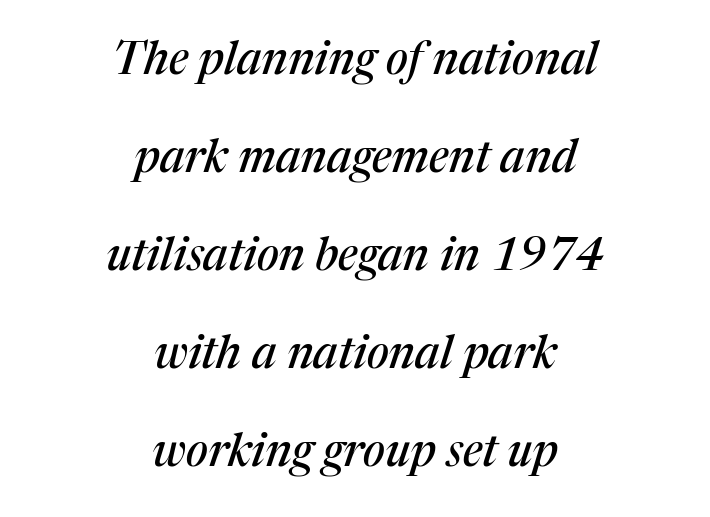
Q: Is the text italic (slanted)? A: Yes, it leans right by about 17 degrees.
Q: Is the typeface a serif or a sans-serif typeface? A: Serif.
Q: Is the text underlined? A: No.
Q: How is the paragraph aligned? A: Centered.
Q: Is the spacing between letters normal or unusually wide? A: Normal.
Q: Is the spacing between lines tight, normal or loose? A: Loose.
Q: Width (condensed, normal, or wide)? A: Normal.
Q: Stroke contrast? A: Medium.
Q: x-height? A: Medium.
Q: Monospaced? A: No.
